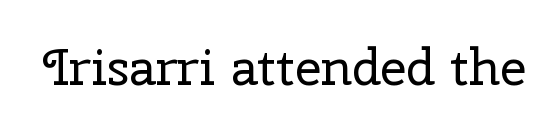
The image shows 51 px regular-weight serif type, upright; set normal letter spacing, not underlined; low stroke contrast and a medium x-height.
